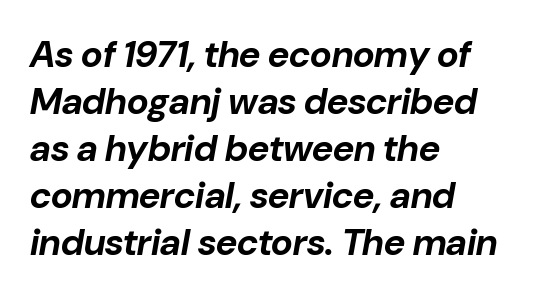
The image shows 37 px bold type, italic (leaning right); set left-aligned, normal line spacing (1.27x), normal letter spacing, not underlined; low stroke contrast and a medium x-height.
